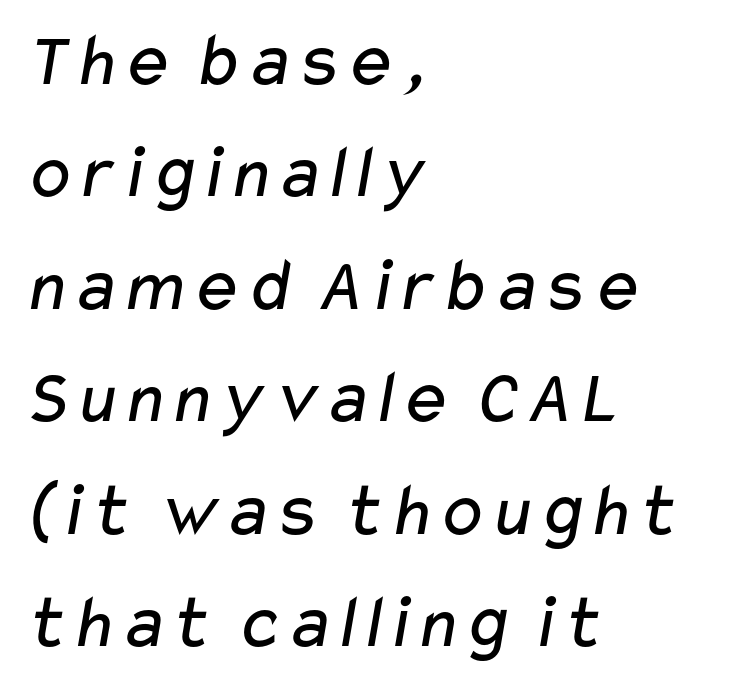
The image shows 77 px regular-weight, wide sans-serif type; set left-aligned, normal line spacing (1.46x), normal letter spacing, not underlined; low stroke contrast and a medium x-height.
